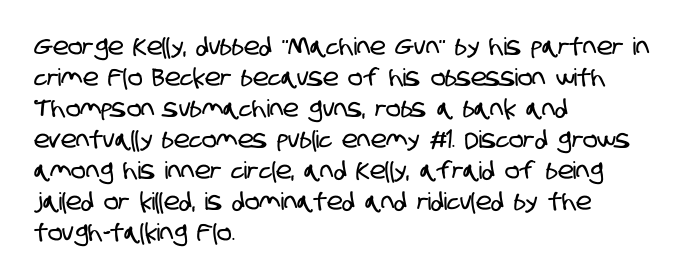
Each row of text sits above clean, open space. Caption: multi-line text, flush left, ragged right. Short note: letters normally spaced. Regarding leading, the lines here are spaced in the standard way.
